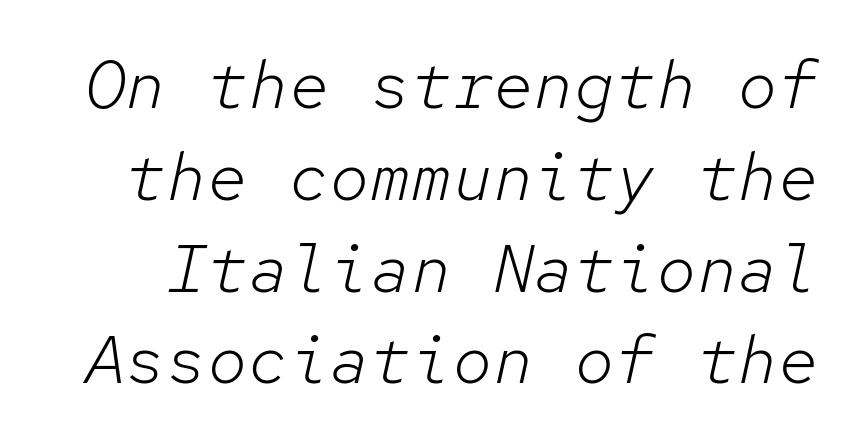
The image shows 68 px light type, italic (leaning right), monospaced; set normal line spacing (1.35x), normal letter spacing, not underlined; low stroke contrast and a medium x-height.
